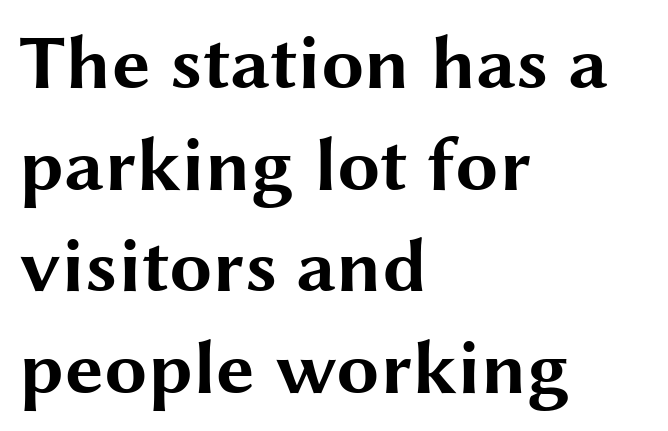
{"serif": "no", "italic": "no", "bold": "yes", "weight": "bold", "width": "wide", "stroke_contrast": "medium", "x_height": "medium", "monospaced": "no", "underline": "no", "align": "left", "line_spacing": "normal", "line_spacing_ratio": 1.32, "letter_spacing": "normal", "letter_spacing_em": 0.0, "glyph_px": 77}
